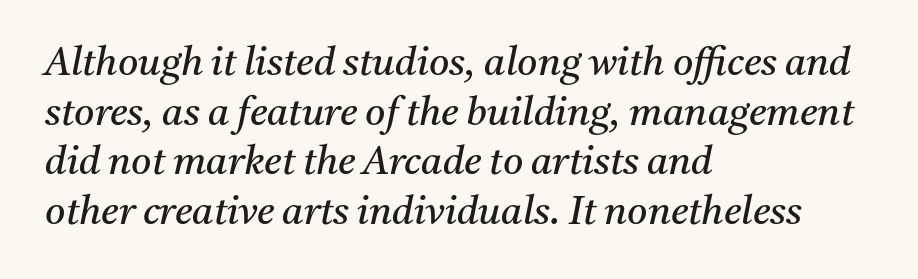
{"serif": "yes", "italic": "yes", "lean": "right", "slant_degrees": 11, "bold": "no", "weight": "regular", "width": "normal", "stroke_contrast": "medium", "x_height": "medium", "monospaced": "no", "underline": "no", "align": "left", "line_spacing": "normal", "line_spacing_ratio": 1.27, "letter_spacing": "normal", "letter_spacing_em": 0.0, "glyph_px": 39}
